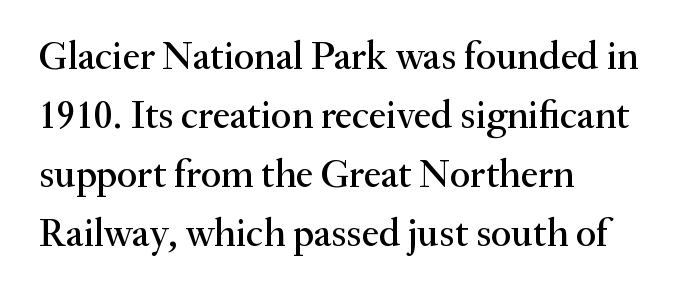
Q: Is the text italic (slanted)? A: No, it is upright.
Q: Is the typeface a serif or a sans-serif typeface? A: Serif.
Q: Is the text underlined? A: No.
Q: How is the paragraph aligned? A: Left-aligned.
Q: Is the spacing between letters normal or unusually wide? A: Normal.
Q: Is the spacing between lines tight, normal or loose? A: Normal.
Q: Width (condensed, normal, or wide)? A: Normal.
Q: Stroke contrast? A: Medium.
Q: x-height? A: Small.
Q: Monospaced? A: No.
